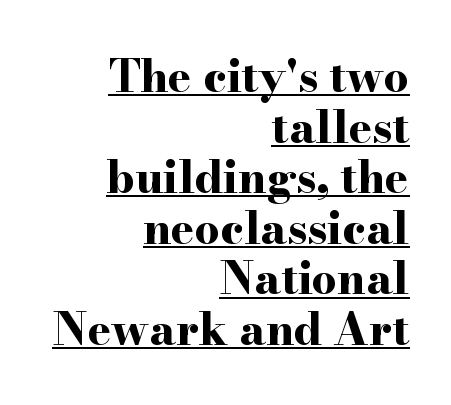
{"serif": "yes", "italic": "no", "bold": "yes", "weight": "bold", "width": "wide", "stroke_contrast": "high", "x_height": "small", "monospaced": "no", "underline": "yes", "align": "right", "line_spacing": "tight", "line_spacing_ratio": 1.15, "letter_spacing": "normal", "letter_spacing_em": 0.0, "glyph_px": 44}
